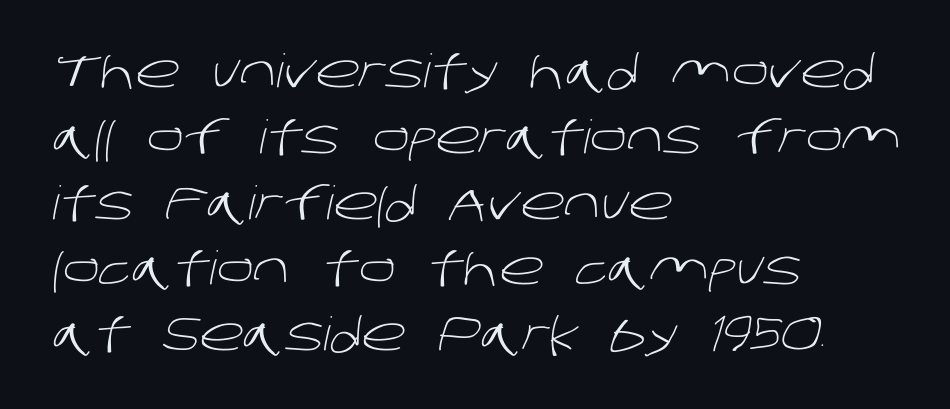
The image shows 46 px light sans-serif type; set left-aligned, normal line spacing (1.43x), normal letter spacing, not underlined; low stroke contrast and a large x-height.
